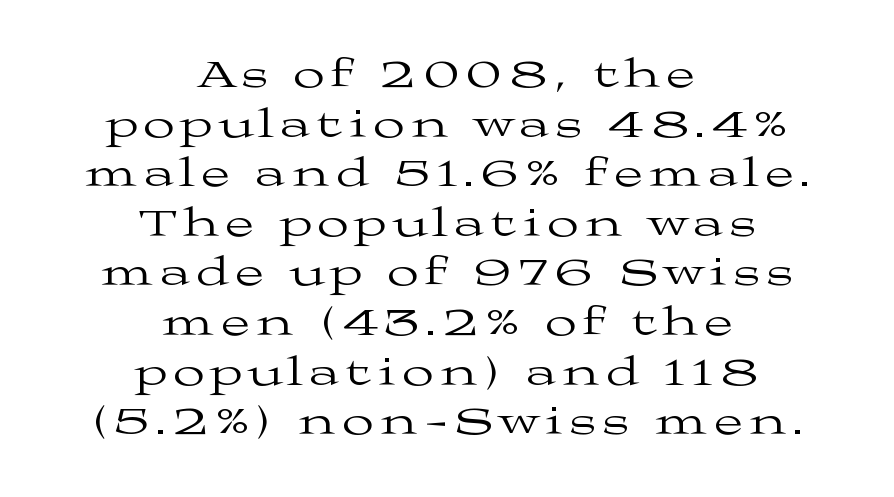
Q: Is the text bold? A: No.
Q: Is the text italic (slanted)? A: No, it is upright.
Q: Is the typeface a serif or a sans-serif typeface? A: Serif.
Q: Is the text underlined? A: No.
Q: How is the paragraph aligned? A: Centered.
Q: Width (condensed, normal, or wide)? A: Wide.
Q: Stroke contrast? A: Medium.
Q: x-height? A: Medium.
Q: Monospaced? A: No.
